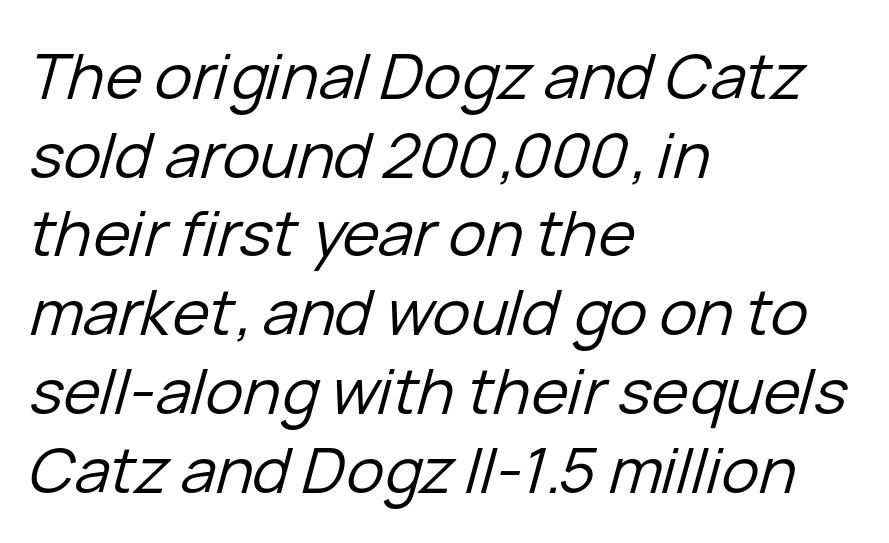
The tracking reads as untouched default to a designer's eye. This block has exactly the height ordinary leading produces. This is oblique type, the kind used for emphasis or titles. Note the varied advance widths — an 'i' is clearly narrower than an 'm'. In CSS terms this would be text-align: left. The typeface has the unassuming heft of standard copy or less.
